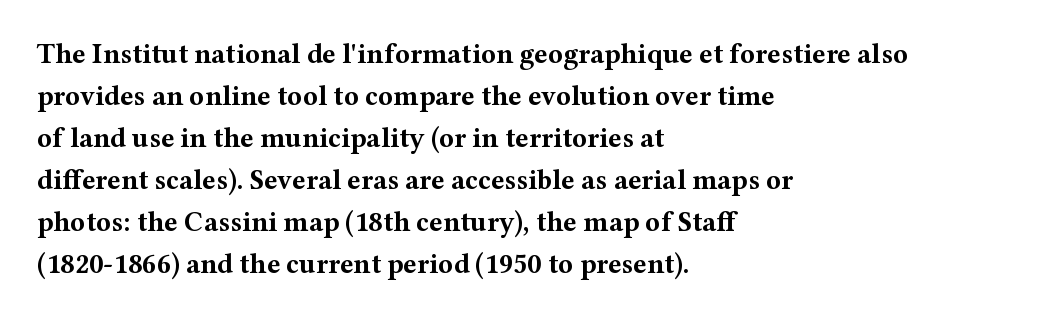
The image shows 28 px bold, wide serif type, upright; set left-aligned, normal line spacing (1.5x), normal letter spacing, not underlined; medium stroke contrast and a medium x-height.
